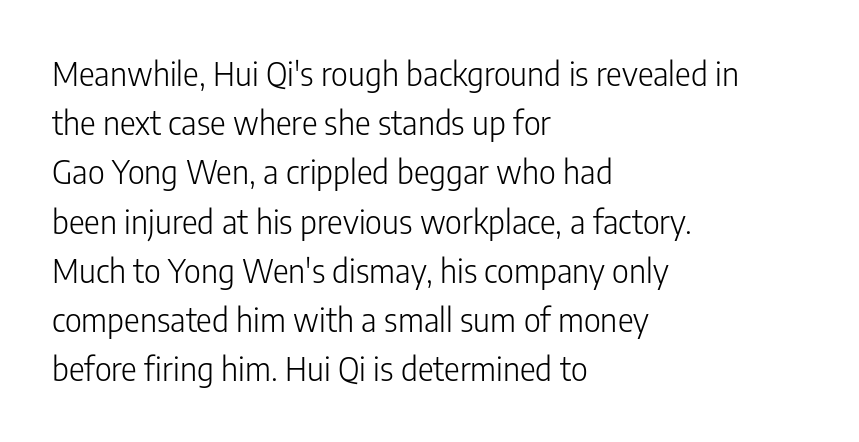
The image shows 33 px light, condensed sans-serif type, upright; set left-aligned, normal line spacing (1.49x), normal letter spacing, not underlined; low stroke contrast and a medium x-height.
